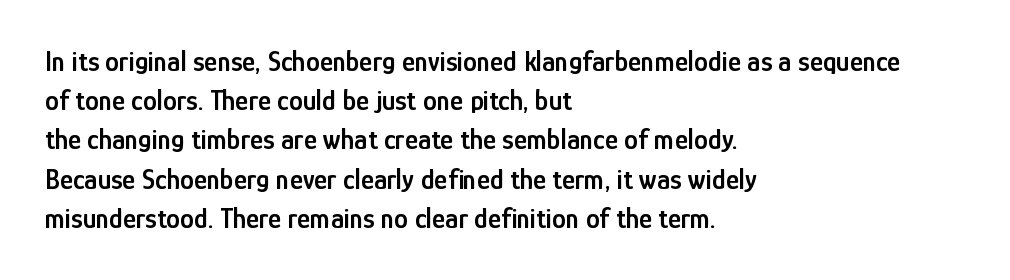
This sample uses an upright cut, with every glyph sitting square on the baseline. A typesetter would call this proportional, since set widths differ per character. These lines are composed in type without serifs. A student would call this left alignment; a typographer would say flush left, rag right. The face used here is a semibold: visibly heavier than regular, lighter than bold. A bare baseline throughout the passage.
